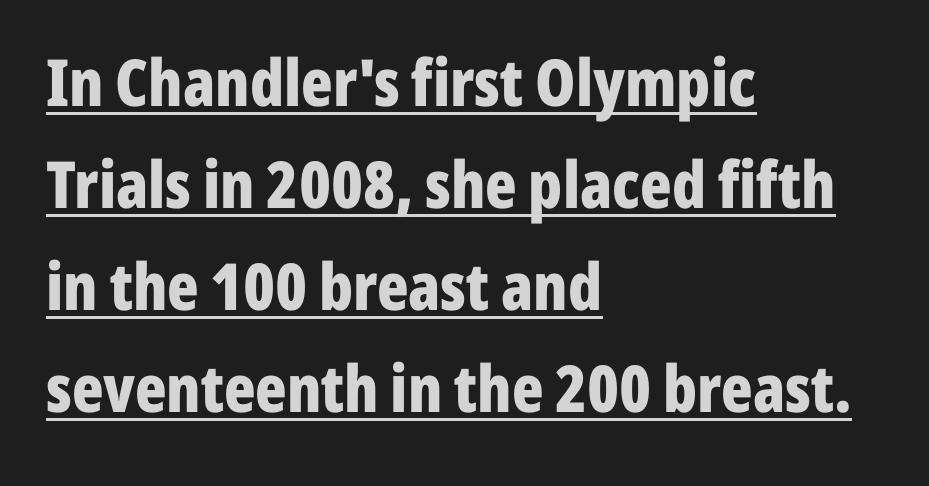
Q: Is the text bold? A: Yes.
Q: Is the text italic (slanted)? A: No, it is upright.
Q: Is the typeface a serif or a sans-serif typeface? A: Sans-serif.
Q: Is the text underlined? A: Yes.
Q: How is the paragraph aligned? A: Left-aligned.
Q: Is the spacing between letters normal or unusually wide? A: Normal.
Q: Is the spacing between lines tight, normal or loose? A: Normal.
Q: Width (condensed, normal, or wide)? A: Condensed.
Q: Stroke contrast? A: Low.
Q: x-height? A: Medium.
Q: Monospaced? A: No.
